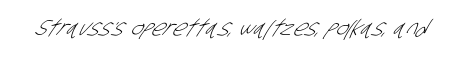
Q: Is the text bold? A: No.
Q: Is the text underlined? A: No.
Q: Is the spacing between letters normal or unusually wide? A: Normal.
